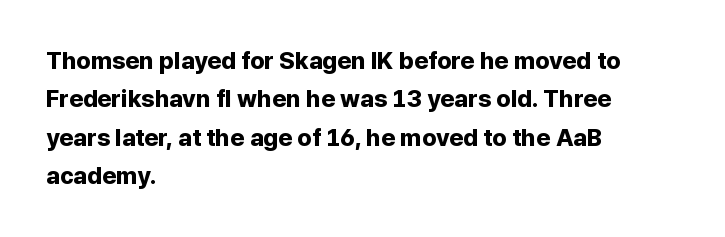
The image shows 24 px bold type, upright; set left-aligned, normal line spacing (1.6x), normal letter spacing, not underlined.
